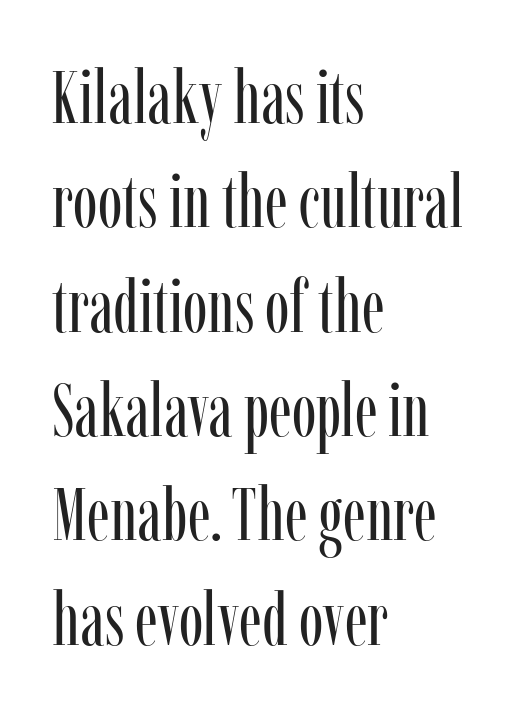
Q: Is the text bold? A: No.
Q: Is the text italic (slanted)? A: No, it is upright.
Q: Is the typeface a serif or a sans-serif typeface? A: Serif.
Q: Is the text underlined? A: No.
Q: How is the paragraph aligned? A: Left-aligned.
Q: Is the spacing between letters normal or unusually wide? A: Normal.
Q: Is the spacing between lines tight, normal or loose? A: Normal.
Q: Width (condensed, normal, or wide)? A: Condensed.
Q: Stroke contrast? A: Low.
Q: x-height? A: Medium.
Q: Monospaced? A: No.
